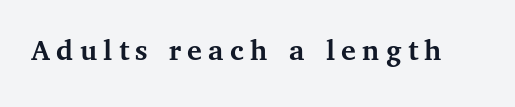
The typeface chosen for these lines features serifs. Typographic density is high because the face is bold. Note the varied advance widths — an 'i' is clearly narrower than an 'm'. Is the letter spacing exaggerated? Yes — the characters are pushed far apart.
